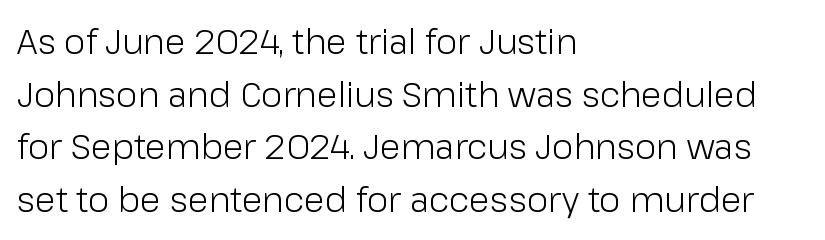
Posture: vertical. Vertical spacing — default. Unbolded letterforms with no extra heft. The paragraph has a hard left edge and a soft right edge. Is this a sans? Yes — the strokes have no serifs. Descenders are the only things crossing below the line.
